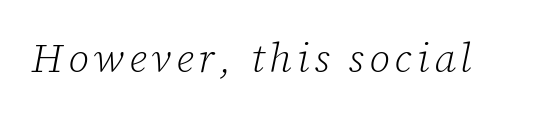
This is serif lettering, the kind often seen in printed books. The typography opts for an oblique posture over an upright one. Weight: regular or lighter. Here the designer chose a conventional face with non-uniform glyph widths. The string is rendered with underlining switched off.
